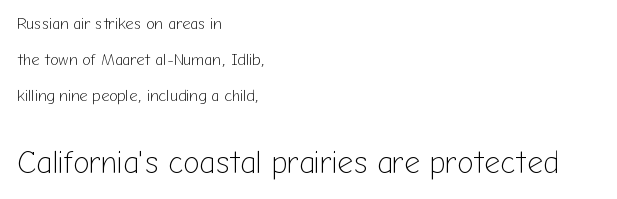
In this sample the second text group is rendered at the bigger scale. Counters stay open thanks to moderate or lighter strokes. Unmarked baselines from the first word to the last. Stroke terminals: plain, sans-serif. Is there much room between lines? Yes — plenty of vertical air separates them.
